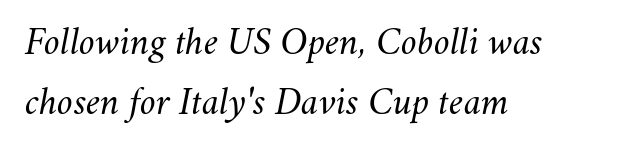
The paragraph shown leans on its left margin. Rule under the text: the space is simply empty. You can tell it's italic because the verticals aren't actually vertical. Nobody touched the tracking dial on this one. Weight: regular or lighter. The passage shown is typed in a proportional face where columns would drift.
